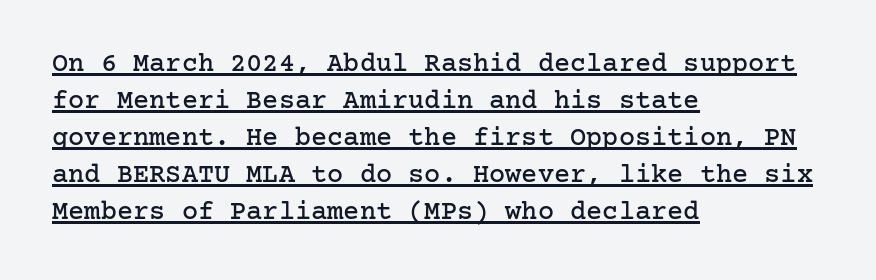
Q: Is the text italic (slanted)? A: No, it is upright.
Q: Is the text underlined? A: Yes.
Q: How is the paragraph aligned? A: Left-aligned.
Q: Is the spacing between letters normal or unusually wide? A: Normal.
Q: Is the spacing between lines tight, normal or loose? A: Normal.
